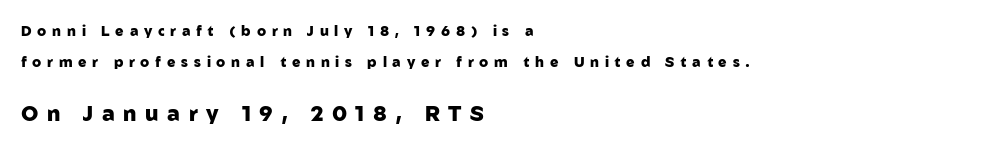
{"italic": "no", "bold": "yes", "underline": "no", "align": "left", "line_spacing": "loose", "line_spacing_ratio": 2.18, "letter_spacing": "wide", "letter_spacing_em": 0.41, "larger_block": "second", "size_ratio": 1.5, "glyph_px": 21}
